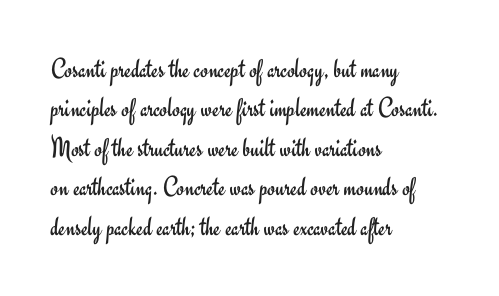
Q: Is the text bold? A: No.
Q: Is the text italic (slanted)? A: Yes.
Q: Is the typeface a serif or a sans-serif typeface? A: Sans-serif.
Q: Is the text underlined? A: No.
Q: How is the paragraph aligned? A: Left-aligned.
Q: Is the spacing between letters normal or unusually wide? A: Normal.
Q: Is the spacing between lines tight, normal or loose? A: Normal.
Q: Width (condensed, normal, or wide)? A: Normal.
Q: Stroke contrast? A: Low.
Q: x-height? A: Small.
Q: Monospaced? A: No.
